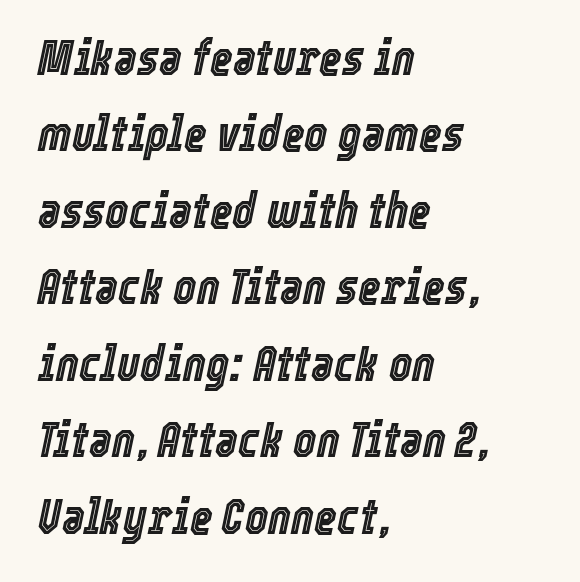
Line spacing here is normal. This sample has the flowing, uneven cadence of proportional lettering. The string is rendered with underlining switched off. Looking at the ascenders, they clearly lean. Short note: letters normally spaced. Compared with a centered layout, this one pins lines to the left instead.
